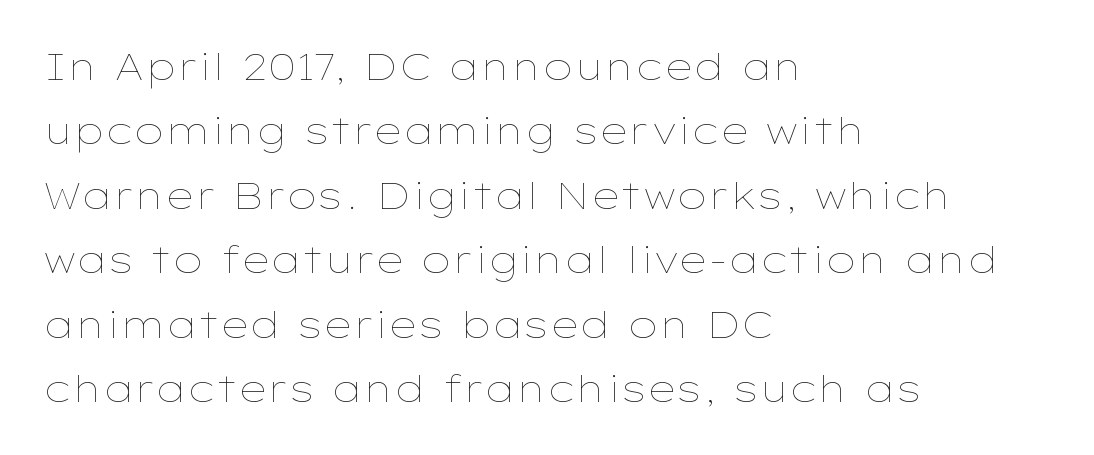
{"italic": "no", "bold": "no", "weight": "thin", "width": "wide", "stroke_contrast": "low", "x_height": "medium", "monospaced": "no", "underline": "no", "align": "left", "line_spacing_ratio": 1.74, "letter_spacing": "normal", "letter_spacing_em": 0.0, "glyph_px": 37}
